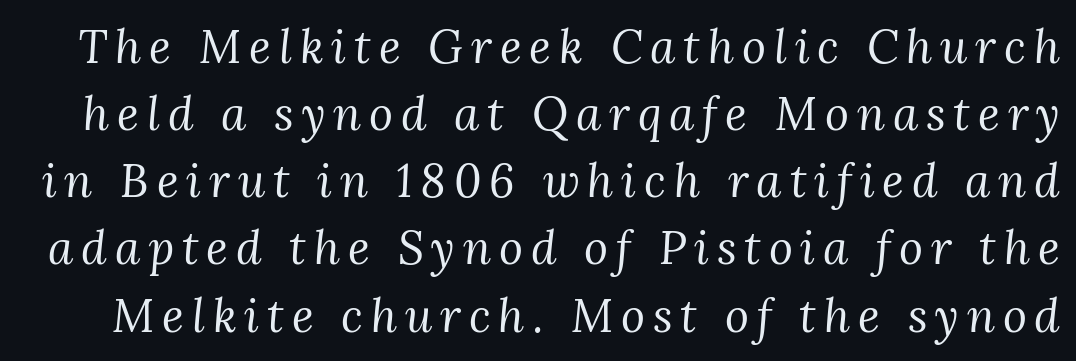
{"serif": "yes", "italic": "yes", "lean": "right", "slant_degrees": 3, "bold": "no", "weight": "regular", "width": "normal", "stroke_contrast": "medium", "x_height": "medium", "monospaced": "no", "underline": "no", "line_spacing": "normal", "line_spacing_ratio": 1.46, "glyph_px": 46}
